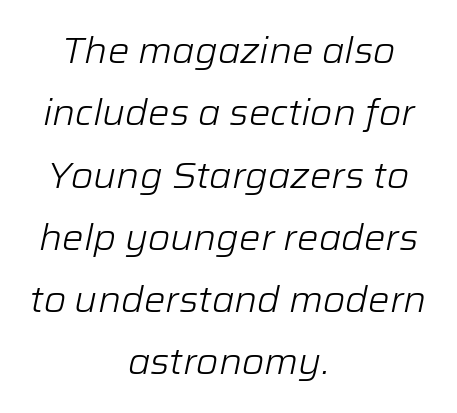
The image shows 36 px light type, italic (leaning right); set centered, line spacing 1.73x, normal letter spacing, not underlined; low stroke contrast and a medium x-height.
